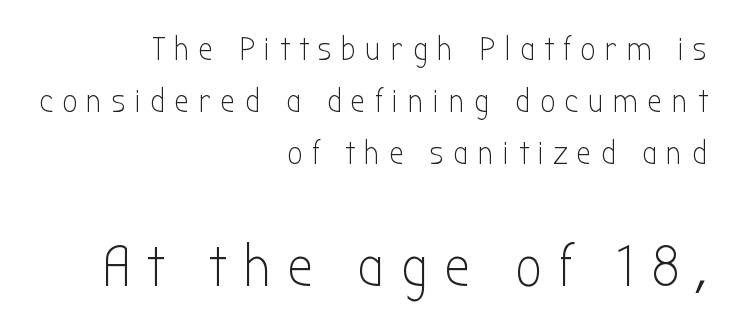
{"serif": "no", "italic": "no", "bold": "no", "weight": "light", "width": "condensed", "stroke_contrast": "low", "x_height": "medium", "monospaced": "no", "underline": "no", "align": "right", "line_spacing": "normal", "line_spacing_ratio": 1.58, "letter_spacing": "wide", "letter_spacing_em": 0.29, "larger_block": "second", "size_ratio": 1.76, "glyph_px": 58}
